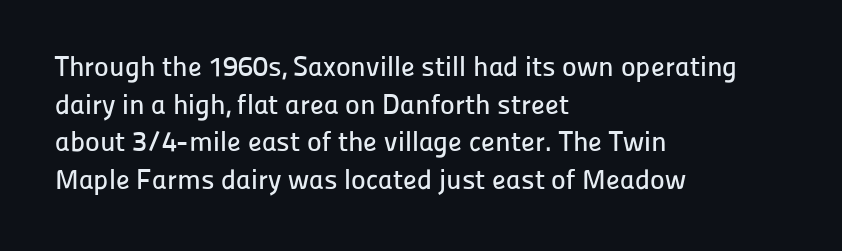
Q: Is the text italic (slanted)? A: No, it is upright.
Q: Is the typeface a serif or a sans-serif typeface? A: Sans-serif.
Q: Is the text underlined? A: No.
Q: How is the paragraph aligned? A: Left-aligned.
Q: Is the spacing between letters normal or unusually wide? A: Normal.
Q: Is the spacing between lines tight, normal or loose? A: Normal.
Q: Width (condensed, normal, or wide)? A: Normal.
Q: Stroke contrast? A: Low.
Q: x-height? A: Medium.
Q: Monospaced? A: No.
